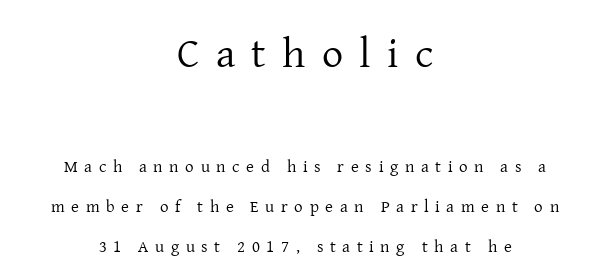
Check the space under the baseline: it is left empty. Italic: no, the glyphs are upright roman. Caption: upper text group enlarged, lower text group reduced. Quick note: interline space is abundant. A typesetter would call this heavily tracked-out type. Visually the block forms a symmetrical silhouette, jagged on both flanks.
